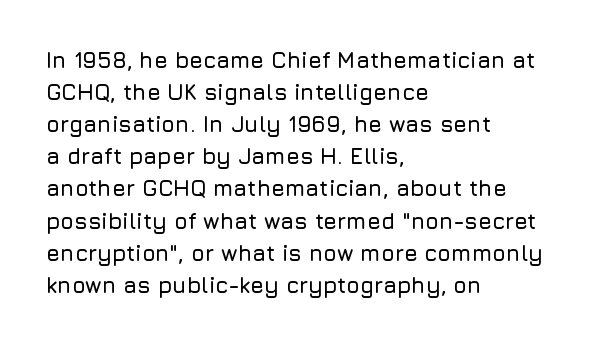
Q: Is the text italic (slanted)? A: No, it is upright.
Q: Is the text underlined? A: No.
Q: How is the paragraph aligned? A: Left-aligned.
Q: Is the spacing between letters normal or unusually wide? A: Normal.
Q: Is the spacing between lines tight, normal or loose? A: Normal.
